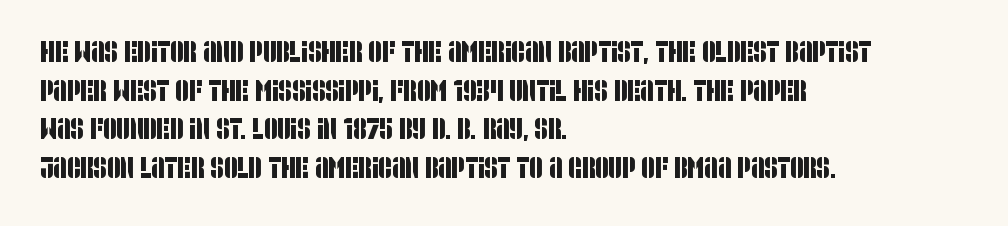
The image shows 29 px condensed sans-serif type; set left-aligned, normal line spacing (1.33x), normal letter spacing, not underlined; low stroke contrast and a large x-height.
